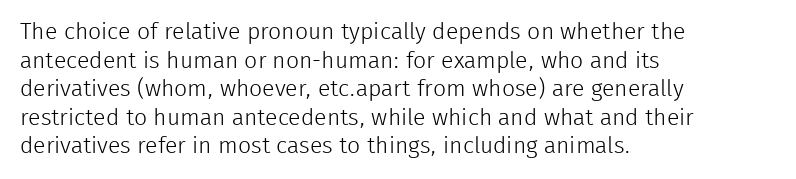
Q: Is the text bold? A: No.
Q: Is the text italic (slanted)? A: No, it is upright.
Q: Is the text underlined? A: No.
Q: How is the paragraph aligned? A: Left-aligned.
Q: Is the spacing between letters normal or unusually wide? A: Normal.
